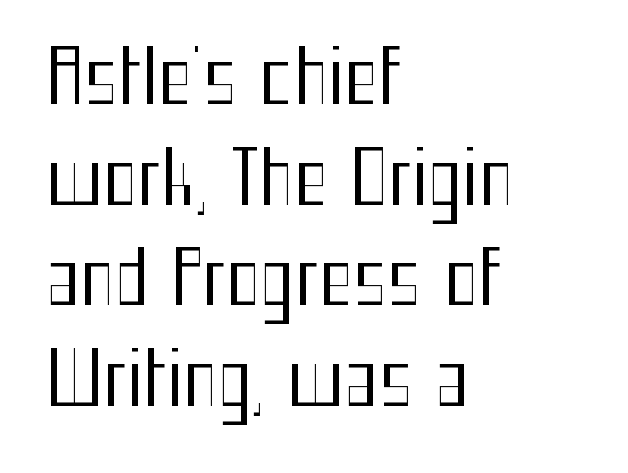
{"serif": "no", "italic": "no", "bold": "no", "weight": "regular", "width": "condensed", "stroke_contrast": "medium", "x_height": "medium", "monospaced": "no", "underline": "no", "align": "left", "line_spacing": "normal", "line_spacing_ratio": 1.38, "letter_spacing": "normal", "letter_spacing_em": 0.0, "glyph_px": 73}
